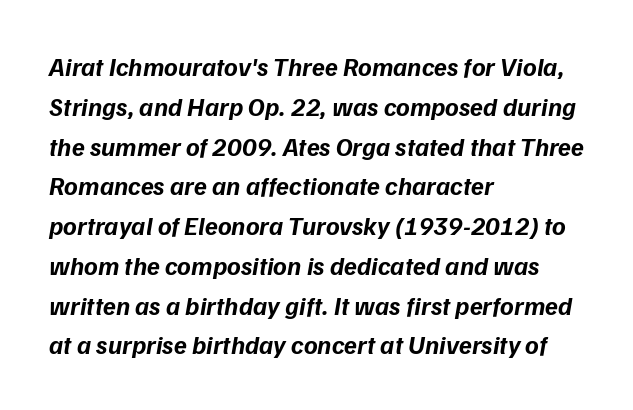
The image shows 26 px bold type, italic (leaning right); set left-aligned, normal line spacing (1.53x), normal letter spacing, not underlined.
